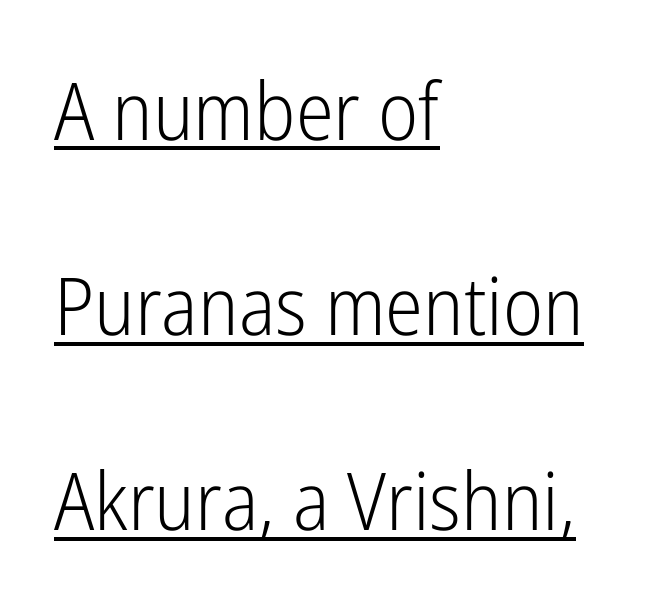
Quick note: underline on. To sum up the face: it is a sans, with no serifs. Characters remain perfectly vertical along every line. The horizontal fit of the characters is conventional and even. Think of a printed novel: that variable character pitch is what you see here.
